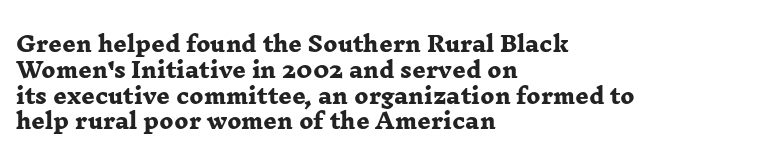
{"bold": "yes", "underline": "no", "align": "left", "line_spacing_ratio": 1.23, "letter_spacing": "normal", "letter_spacing_em": 0.0, "glyph_px": 21}
